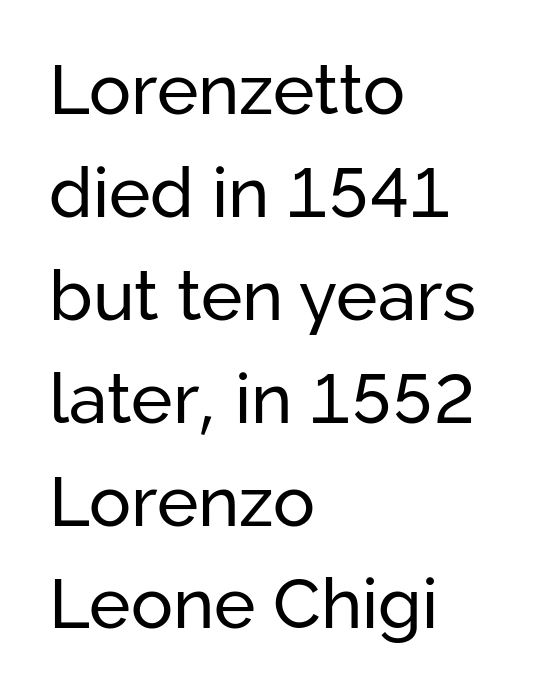
The image shows 70 px regular-weight sans-serif type, upright; set left-aligned, normal line spacing (1.47x), normal letter spacing, not underlined; low stroke contrast and a medium x-height.
